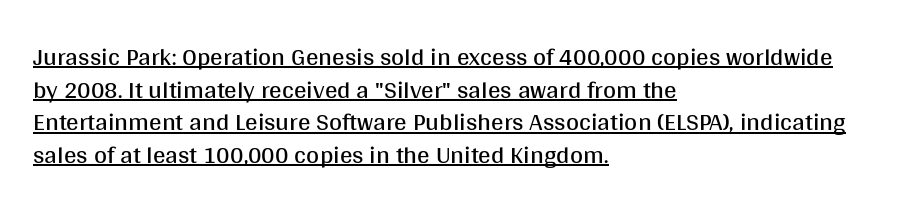
Weight class: somewhere from thin through regular. Check the space under the baseline: a stroke is drawn there. The space between consecutive lines is moderate. A roman cut, with each character standing at attention. Each line starts at the same left margin while the right side varies. No extra tracking has been applied to these lines.
